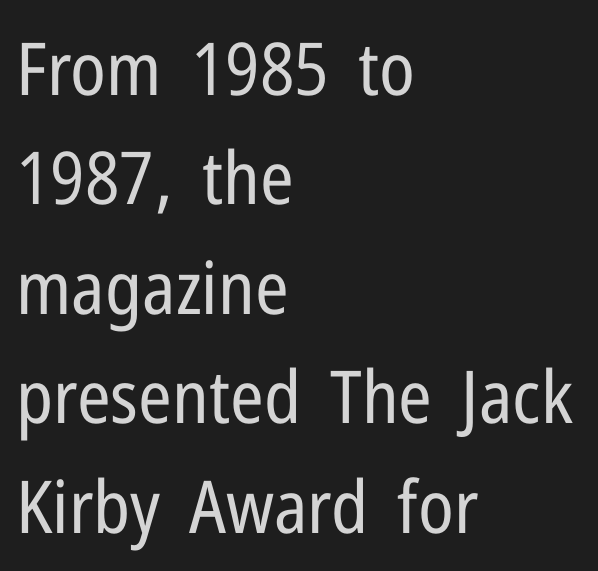
The image shows 73 px regular-weight, condensed sans-serif type, upright; set left-aligned, normal line spacing (1.5x), normal letter spacing, not underlined; low stroke contrast and a medium x-height.
